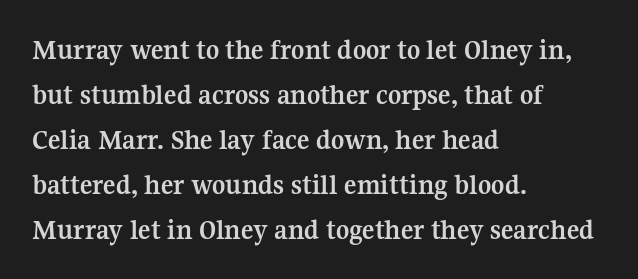
The image shows 29 px semibold serif type, upright; set left-aligned, normal line spacing (1.55x), normal letter spacing, not underlined; medium stroke contrast and a medium x-height.
